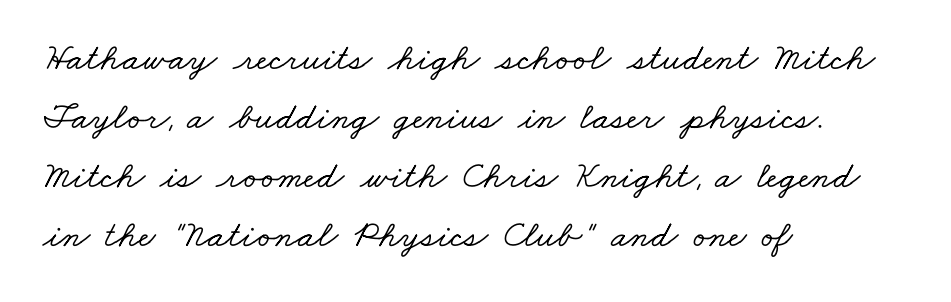
Q: Is the typeface a serif or a sans-serif typeface? A: Serif.
Q: Is the text underlined? A: No.
Q: How is the paragraph aligned? A: Left-aligned.
Q: Is the spacing between letters normal or unusually wide? A: Normal.
Q: Is the spacing between lines tight, normal or loose? A: Normal.
Q: Width (condensed, normal, or wide)? A: Wide.
Q: Stroke contrast? A: Low.
Q: x-height? A: Small.
Q: Monospaced? A: No.
